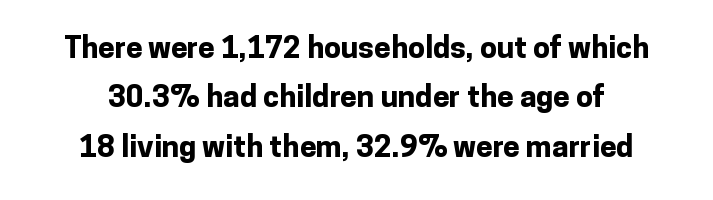
The image shows 30 px bold sans-serif type, upright; set normal line spacing (1.65x), normal letter spacing, not underlined; low stroke contrast and a medium x-height.
